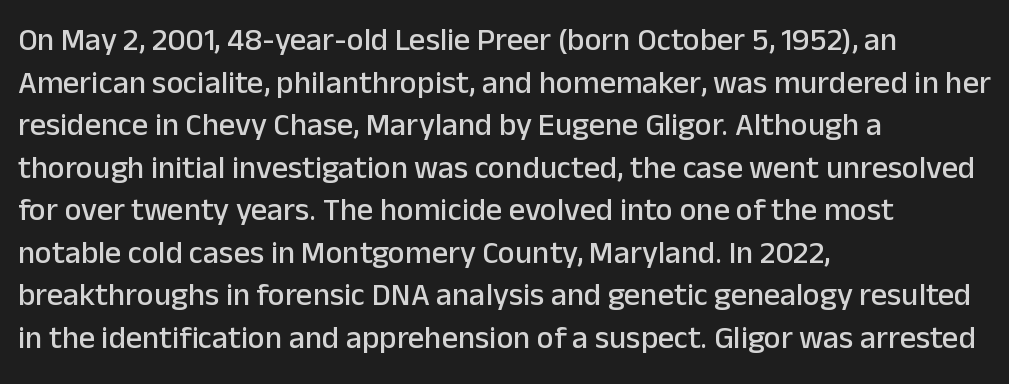
The image shows 32 px sans-serif type, upright; set left-aligned, normal line spacing (1.33x), normal letter spacing, not underlined; low stroke contrast and a medium x-height.
